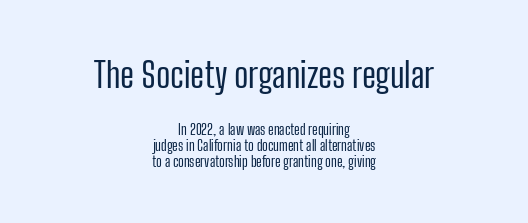
{"serif": "no", "italic": "no", "bold": "no", "weight": "regular", "width": "condensed", "stroke_contrast": "low", "x_height": "medium", "monospaced": "no", "underline": "no", "align": "center", "line_spacing": "tight", "line_spacing_ratio": 1.14, "letter_spacing": "normal", "letter_spacing_em": 0.0, "larger_block": "first", "size_ratio": 2.5, "glyph_px": 35}
